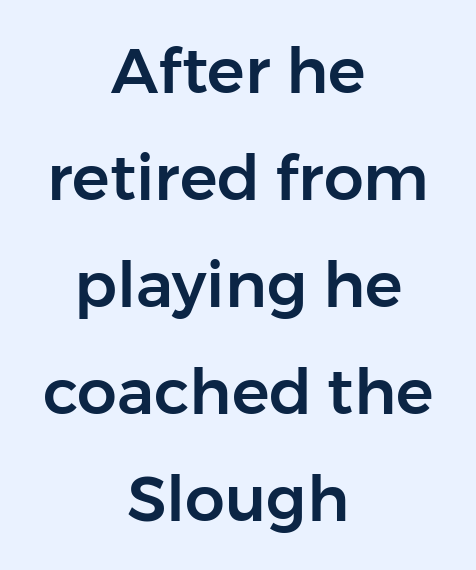
Q: Is the text italic (slanted)? A: No, it is upright.
Q: Is the typeface a serif or a sans-serif typeface? A: Sans-serif.
Q: Is the text underlined? A: No.
Q: How is the paragraph aligned? A: Centered.
Q: Is the spacing between letters normal or unusually wide? A: Normal.
Q: Is the spacing between lines tight, normal or loose? A: Normal.
Q: Width (condensed, normal, or wide)? A: Normal.
Q: Stroke contrast? A: Low.
Q: x-height? A: Medium.
Q: Monospaced? A: No.
